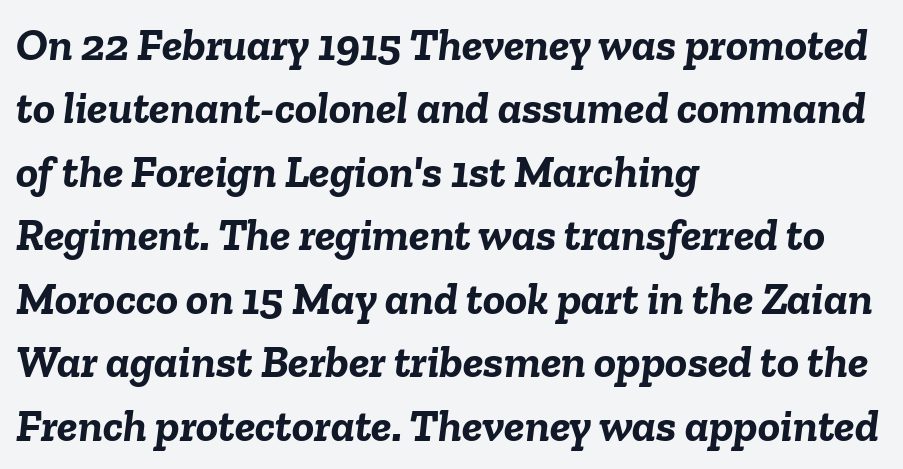
{"italic": "yes", "lean": "right", "slant_degrees": 6, "bold": "yes", "weight": "semibold", "width": "normal", "stroke_contrast": "low", "x_height": "medium", "monospaced": "no", "underline": "no", "align": "left", "line_spacing": "normal", "line_spacing_ratio": 1.38, "letter_spacing": "normal", "letter_spacing_em": 0.0, "glyph_px": 46}
